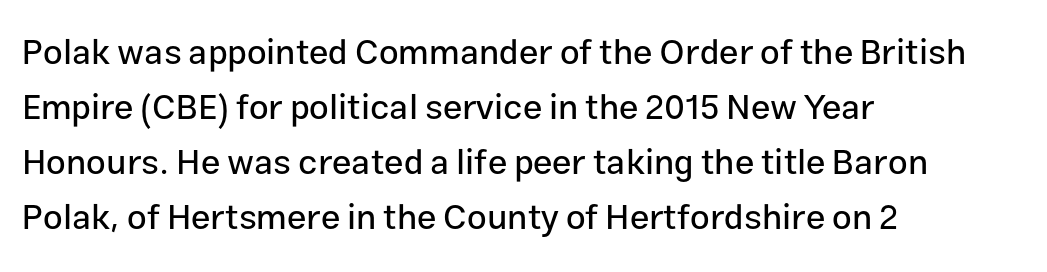
The image shows 35 px sans-serif type, upright; set left-aligned, normal line spacing (1.57x), normal letter spacing, not underlined; low stroke contrast and a medium x-height.
